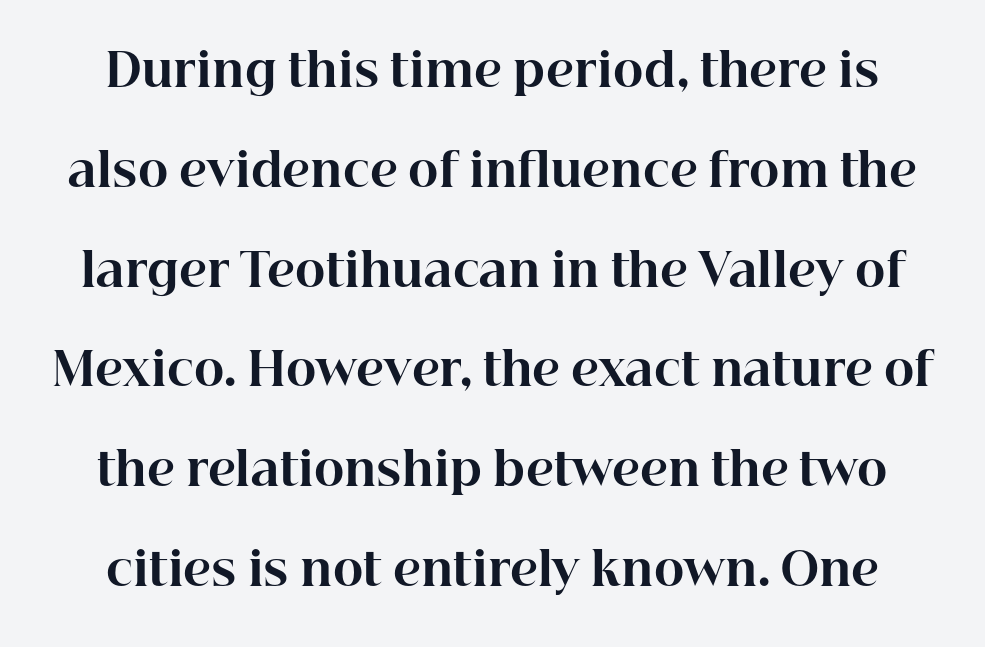
The image shows 46 px bold serif type, upright; set loose line spacing (2.17x), normal letter spacing, not underlined; high stroke contrast and a medium x-height.
